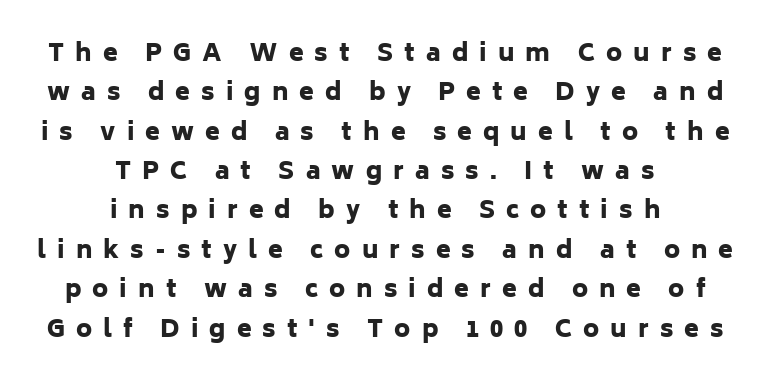
Q: Is the text bold? A: Yes.
Q: Is the text italic (slanted)? A: No, it is upright.
Q: Is the text underlined? A: No.
Q: How is the paragraph aligned? A: Centered.
Q: Is the spacing between letters normal or unusually wide? A: Unusually wide.
Q: Is the spacing between lines tight, normal or loose? A: Normal.
